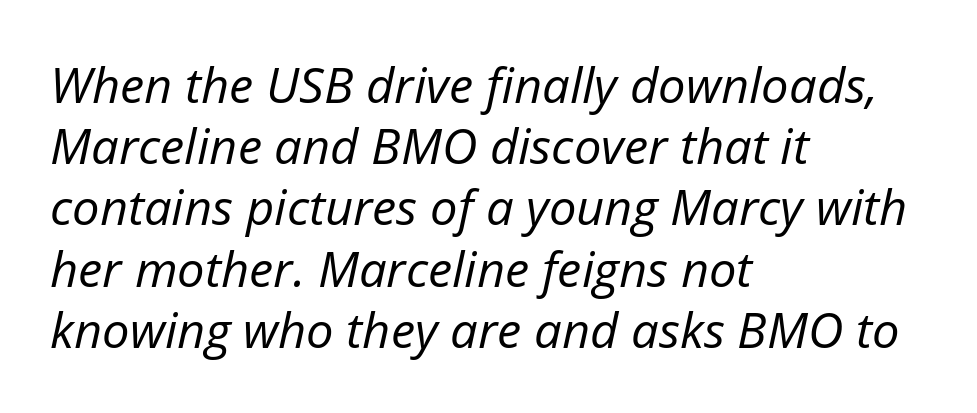
The space beneath each line is pristine and unruled. The glyphs look as if they've been sheared to an angle. A student would call this left alignment; a typographer would say flush left, rag right. The face looks like a standard text weight, possibly lighter.
